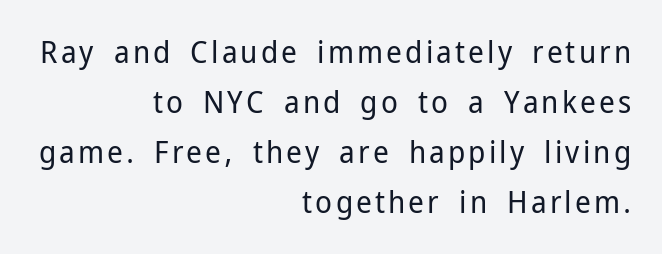
{"serif": "no", "italic": "no", "bold": "no", "weight": "regular", "width": "normal", "stroke_contrast": "low", "x_height": "medium", "monospaced": "no", "underline": "no", "align": "right", "line_spacing": "normal", "line_spacing_ratio": 1.61, "glyph_px": 31}
